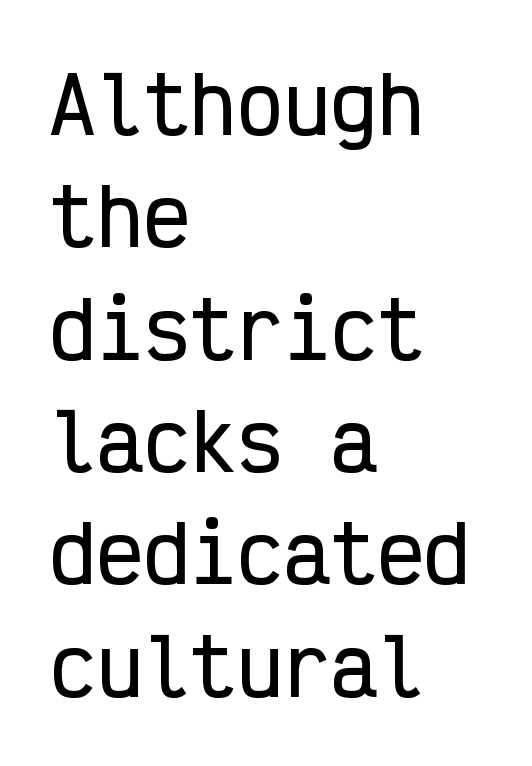
Q: Is the text italic (slanted)? A: No, it is upright.
Q: Is the typeface a serif or a sans-serif typeface? A: Sans-serif.
Q: Is the text underlined? A: No.
Q: How is the paragraph aligned? A: Left-aligned.
Q: Is the spacing between letters normal or unusually wide? A: Normal.
Q: Is the spacing between lines tight, normal or loose? A: Normal.
Q: Width (condensed, normal, or wide)? A: Condensed.
Q: Stroke contrast? A: Low.
Q: x-height? A: Medium.
Q: Monospaced? A: Yes.
